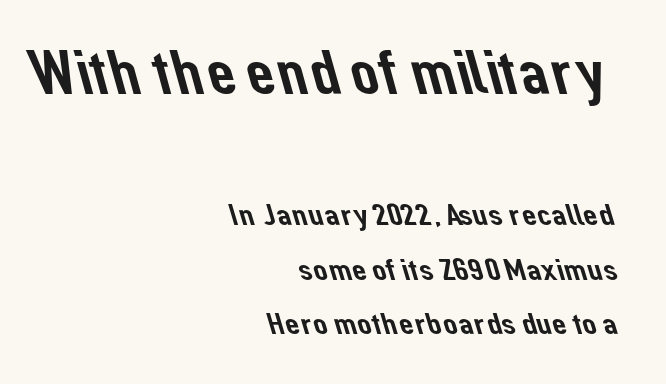
The image shows 63 px sans-serif type; set right-aligned, normal line spacing (1.7x), normal letter spacing, not underlined; the first (top) block is 1.97x larger; low stroke contrast and a medium x-height.
